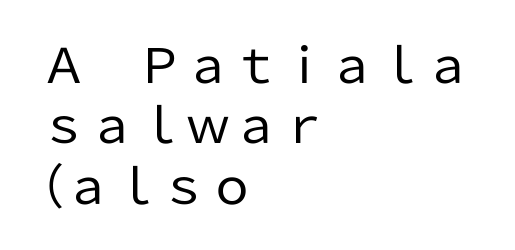
{"serif": "no", "italic": "no", "bold": "no", "weight": "regular", "width": "normal", "stroke_contrast": "low", "x_height": "medium", "monospaced": "no", "underline": "no", "align": "left", "line_spacing": "normal", "line_spacing_ratio": 1.26, "letter_spacing": "normal", "letter_spacing_em": 0.0, "glyph_px": 48}
